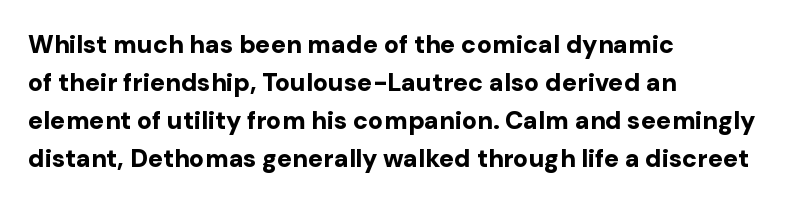
The image shows 25 px bold type, upright; set left-aligned, normal line spacing (1.52x), normal letter spacing, not underlined.
